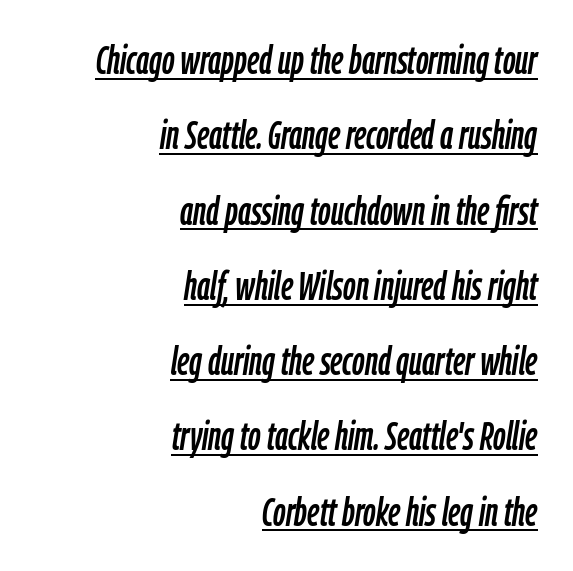
The image shows 39 px condensed type, italic (leaning right); set right-aligned, loose line spacing (1.93x), normal letter spacing, underlined; low stroke contrast and a medium x-height.
